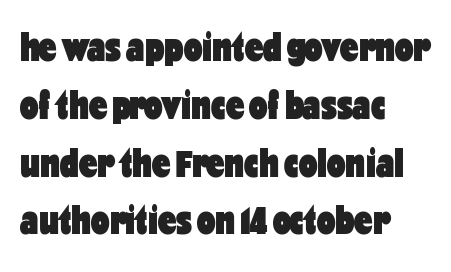
This is the regular roman posture of the typeface. You could call the tracking neutral — neither tight nor loose. Each letter keeps its own natural width here, so spacing adapts to shape. Thick stems and heavy bowls — unmistakably bold. Line spacing here is normal. Anything drawn beneath the words? Only blank space.
